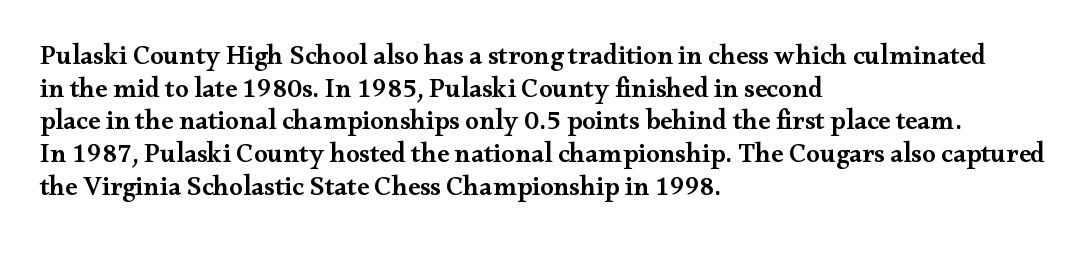
Q: Is the text bold? A: Semi-bold.
Q: Is the text italic (slanted)? A: No, it is upright.
Q: Is the text underlined? A: No.
Q: How is the paragraph aligned? A: Left-aligned.
Q: Is the spacing between letters normal or unusually wide? A: Normal.
